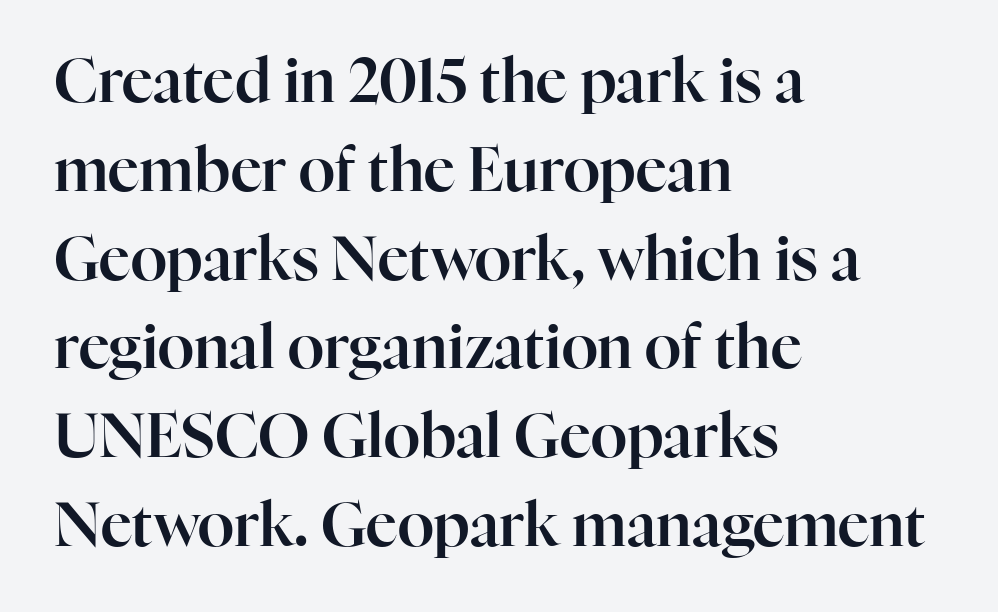
The image shows 60 px serif type, upright; set left-aligned, normal line spacing (1.48x), normal letter spacing, not underlined; high stroke contrast and a medium x-height.
